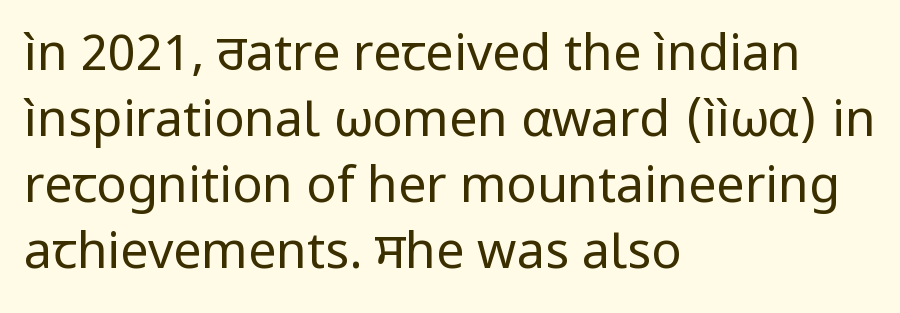
Q: Is the text bold? A: No.
Q: Is the text italic (slanted)? A: No, it is upright.
Q: Is the typeface a serif or a sans-serif typeface? A: Sans-serif.
Q: Is the text underlined? A: No.
Q: How is the paragraph aligned? A: Left-aligned.
Q: Is the spacing between letters normal or unusually wide? A: Normal.
Q: Is the spacing between lines tight, normal or loose? A: Normal.
Q: Width (condensed, normal, or wide)? A: Normal.
Q: Stroke contrast? A: Low.
Q: x-height? A: Medium.
Q: Monospaced? A: No.
